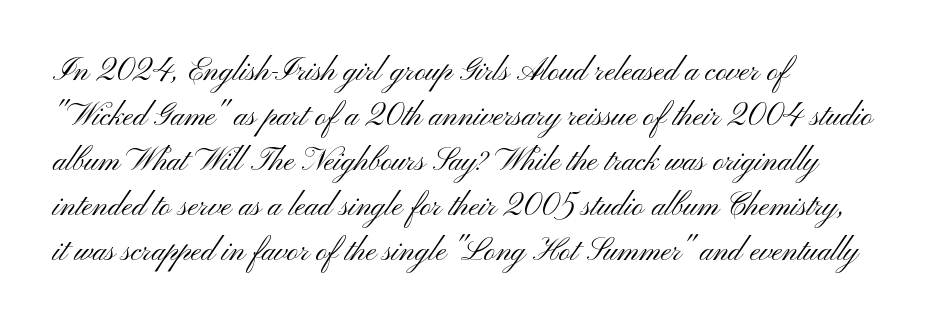
The image shows 31 px light, wide sans-serif type; set left-aligned, normal line spacing (1.45x), normal letter spacing, not underlined; medium stroke contrast and a small x-height.
